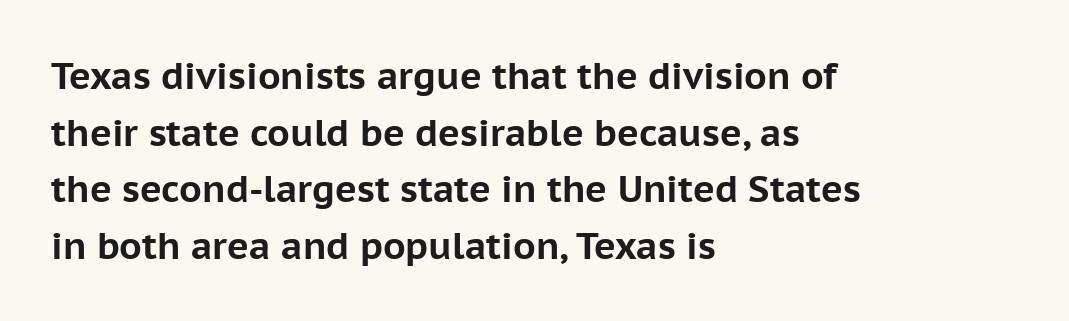
Q: Is the text bold? A: Yes.
Q: Is the text italic (slanted)? A: No, it is upright.
Q: Is the typeface a serif or a sans-serif typeface? A: Sans-serif.
Q: Is the text underlined? A: No.
Q: How is the paragraph aligned? A: Left-aligned.
Q: Is the spacing between letters normal or unusually wide? A: Normal.
Q: Is the spacing between lines tight, normal or loose? A: Normal.
Q: Width (condensed, normal, or wide)? A: Normal.
Q: Stroke contrast? A: Low.
Q: x-height? A: Medium.
Q: Monospaced? A: No.
